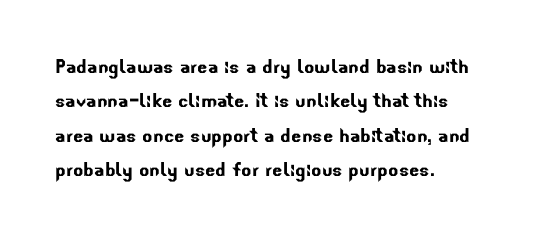
{"underline": "no", "align": "left", "line_spacing": "normal", "line_spacing_ratio": 1.43, "letter_spacing": "normal", "letter_spacing_em": 0.0, "glyph_px": 24}
